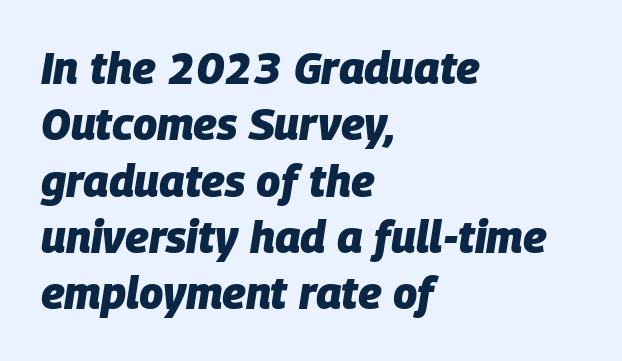
{"italic": "yes", "lean": "right", "slant_degrees": 9, "bold": "yes", "weight": "heavy", "width": "normal", "stroke_contrast": "low", "x_height": "large", "monospaced": "no", "underline": "no", "align": "left", "line_spacing": "normal", "line_spacing_ratio": 1.28, "letter_spacing": "normal", "letter_spacing_em": 0.0, "glyph_px": 44}
